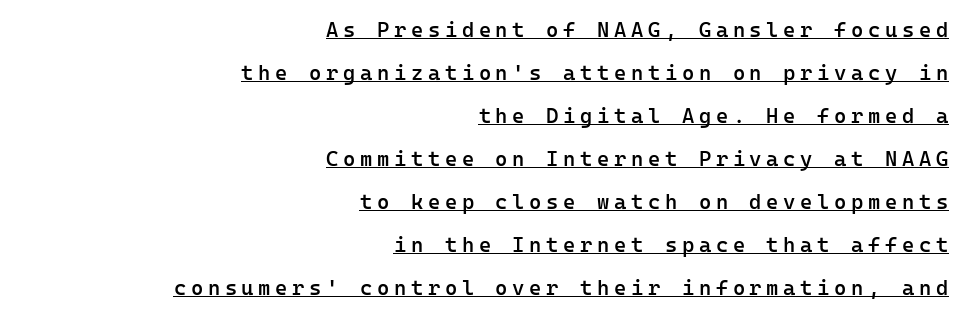
Q: Is the text bold? A: Semi-bold.
Q: Is the text italic (slanted)? A: No, it is upright.
Q: Is the text underlined? A: Yes.
Q: How is the paragraph aligned? A: Right-aligned.
Q: Is the spacing between letters normal or unusually wide? A: Unusually wide.
Q: Is the spacing between lines tight, normal or loose? A: Loose.
